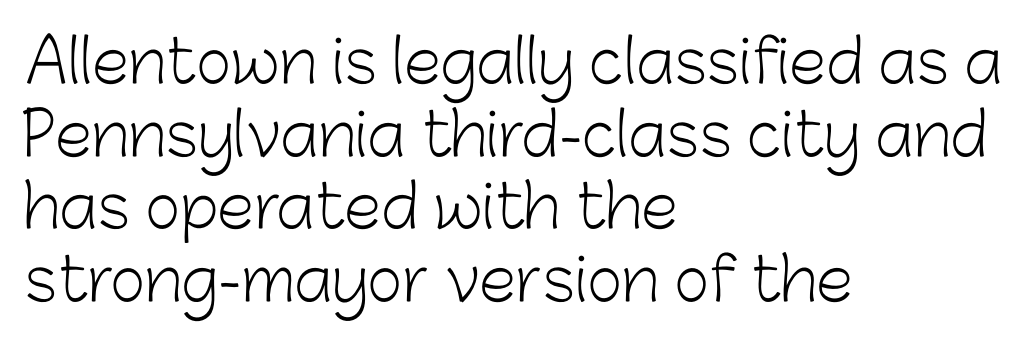
Q: Is the text bold? A: No.
Q: Is the text italic (slanted)? A: No, it is upright.
Q: Is the typeface a serif or a sans-serif typeface? A: Sans-serif.
Q: Is the text underlined? A: No.
Q: How is the paragraph aligned? A: Left-aligned.
Q: Is the spacing between letters normal or unusually wide? A: Normal.
Q: Width (condensed, normal, or wide)? A: Normal.
Q: Stroke contrast? A: Low.
Q: x-height? A: Medium.
Q: Monospaced? A: No.
